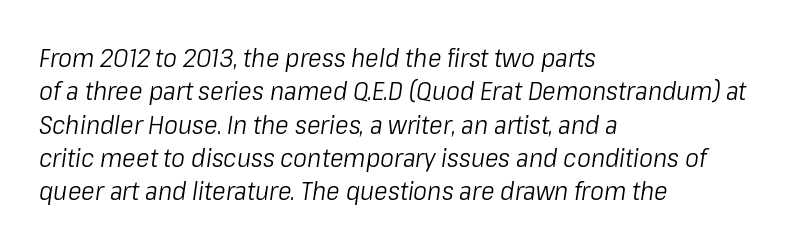
The compositor pushed each line to the left boundary. Interline gaps are of average width in this sample. Honestly, there is no underline to notice here at all. Each word holds together tightly as a unit, with standard inter-letter gaps.
